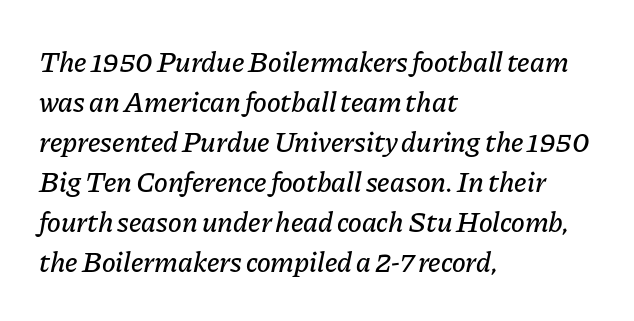
{"italic": "yes", "lean": "right", "slant_degrees": 11, "width": "normal", "stroke_contrast": "low", "x_height": "medium", "monospaced": "no", "underline": "no", "align": "left", "line_spacing": "normal", "line_spacing_ratio": 1.38, "letter_spacing": "normal", "letter_spacing_em": 0.0, "glyph_px": 29}
